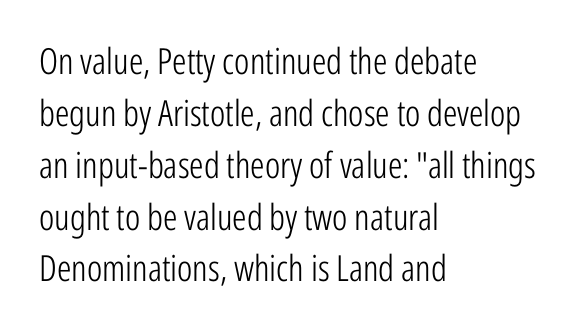
Q: Is the text bold? A: No.
Q: Is the text italic (slanted)? A: No, it is upright.
Q: Is the typeface a serif or a sans-serif typeface? A: Sans-serif.
Q: Is the text underlined? A: No.
Q: How is the paragraph aligned? A: Left-aligned.
Q: Is the spacing between letters normal or unusually wide? A: Normal.
Q: Is the spacing between lines tight, normal or loose? A: Normal.
Q: Width (condensed, normal, or wide)? A: Condensed.
Q: Stroke contrast? A: Low.
Q: x-height? A: Medium.
Q: Monospaced? A: No.
